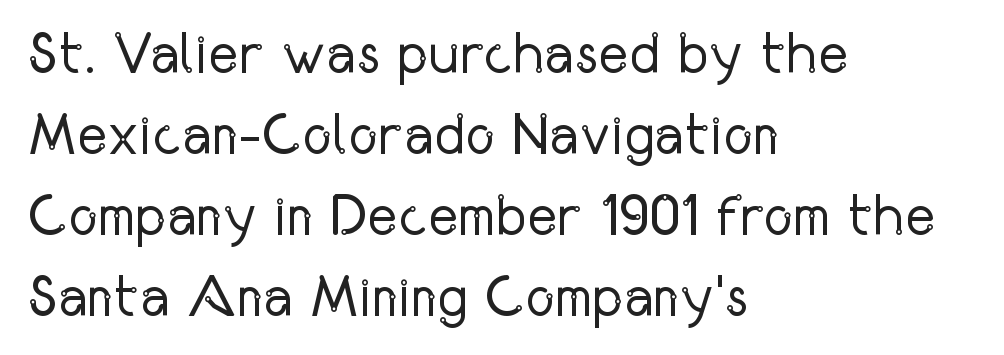
Regarding leading, the lines here are spaced in the standard way. Typeset ragged right — the left edge is the straight one. Is there any slant? The stems are plumb. Proportional: the letters do not fall into vertical columns. Descenders hang freely into open space.
